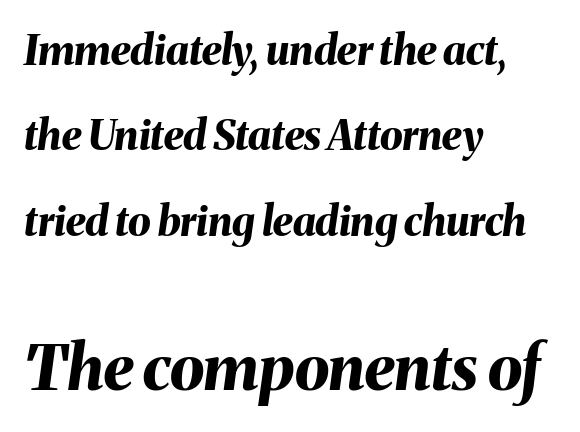
The image shows 62 px bold type, italic (leaning right); set left-aligned, loose line spacing (2.08x), normal letter spacing, not underlined; the second (bottom) block is 1.51x larger; medium stroke contrast and a medium x-height.
